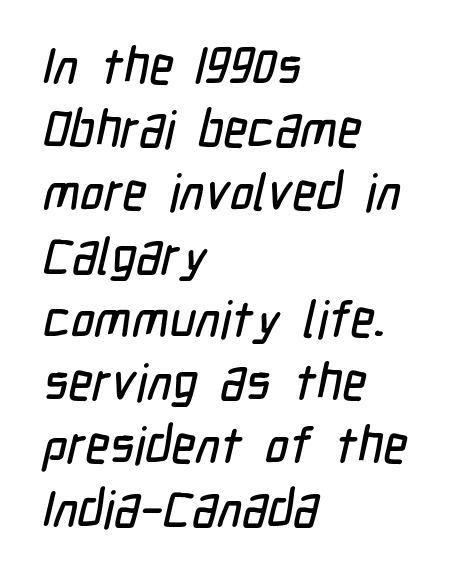
The image shows 51 px condensed sans-serif type; set left-aligned, line spacing 1.24x, normal letter spacing, not underlined; low stroke contrast and a medium x-height.
